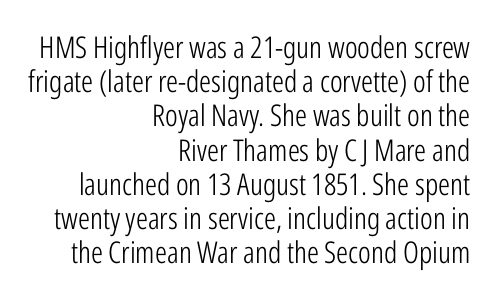
Q: Is the text bold? A: No.
Q: Is the text italic (slanted)? A: No, it is upright.
Q: Is the typeface a serif or a sans-serif typeface? A: Sans-serif.
Q: Is the text underlined? A: No.
Q: How is the paragraph aligned? A: Right-aligned.
Q: Is the spacing between letters normal or unusually wide? A: Normal.
Q: Is the spacing between lines tight, normal or loose? A: Tight.
Q: Width (condensed, normal, or wide)? A: Condensed.
Q: Stroke contrast? A: Low.
Q: x-height? A: Medium.
Q: Monospaced? A: No.
